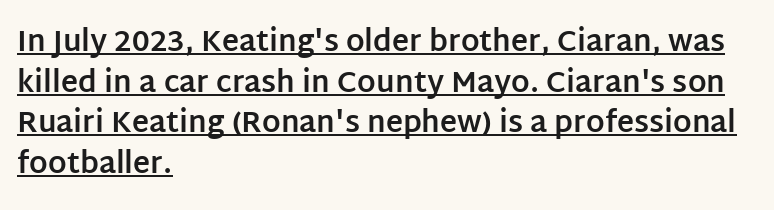
The image shows 29 px bold sans-serif type, upright; set left-aligned, normal line spacing (1.4x), normal letter spacing, underlined; low stroke contrast and a large x-height.
